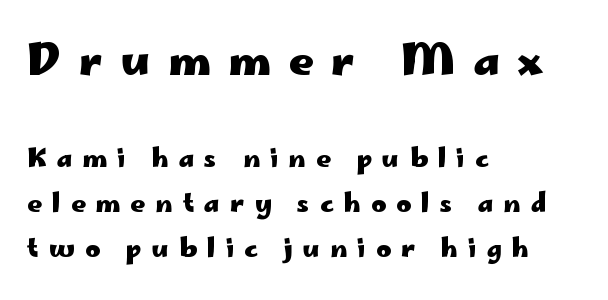
Caption: upper text group enlarged, lower text group reduced. Caption: bold face, heavy strokes. Font category for this specimen: sans-serif. Is the block centered? No — it sits flush against the left margin. Letters rest on an invisible, unmarked baseline. Does extra space separate the letters? Yes, quite a lot of it.
